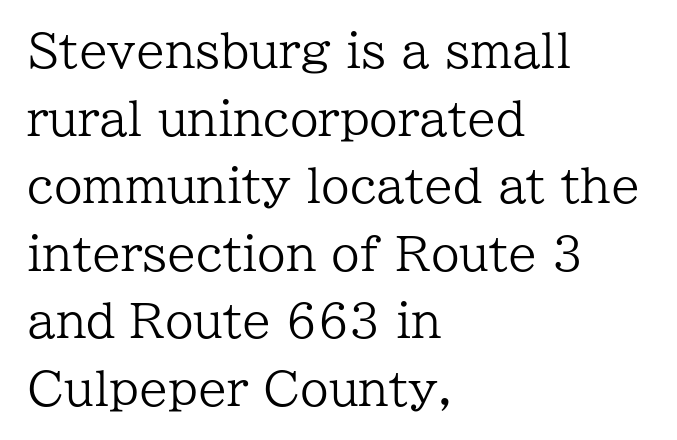
{"serif": "yes", "italic": "no", "bold": "no", "weight": "regular", "width": "normal", "stroke_contrast": "low", "x_height": "medium", "monospaced": "no", "underline": "no", "align": "left", "line_spacing": "normal", "line_spacing_ratio": 1.47, "letter_spacing": "normal", "letter_spacing_em": 0.0, "glyph_px": 46}
